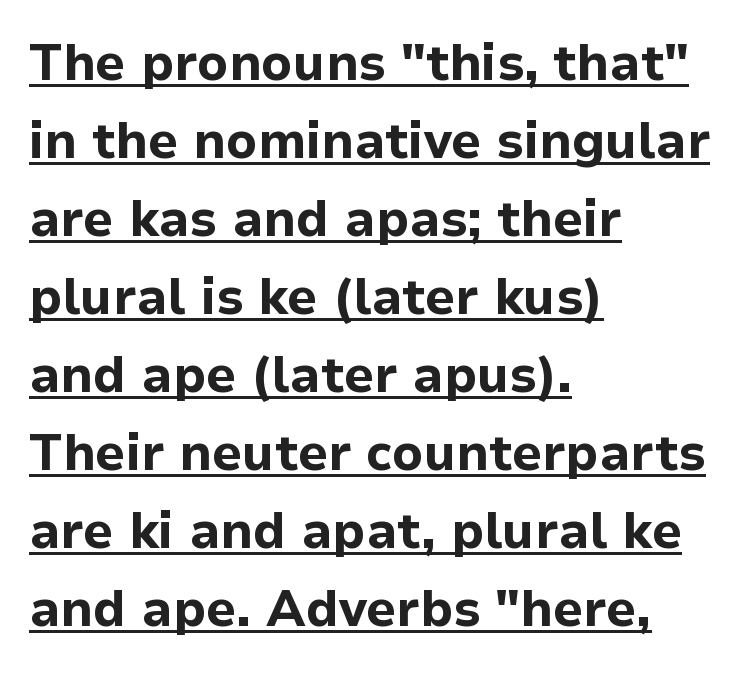
{"serif": "no", "italic": "no", "bold": "yes", "weight": "bold", "width": "normal", "stroke_contrast": "low", "x_height": "medium", "monospaced": "no", "underline": "yes", "align": "left", "line_spacing": "normal", "line_spacing_ratio": 1.56, "letter_spacing": "normal", "letter_spacing_em": 0.0, "glyph_px": 50}
